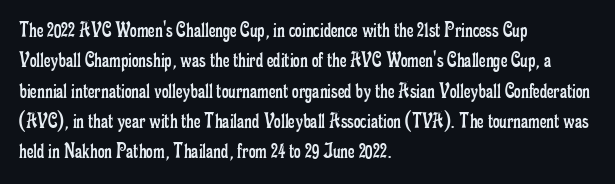
{"italic": "no", "bold": "no", "underline": "no", "align": "left", "line_spacing": "normal", "line_spacing_ratio": 1.32, "letter_spacing": "normal", "letter_spacing_em": 0.0, "glyph_px": 23}
